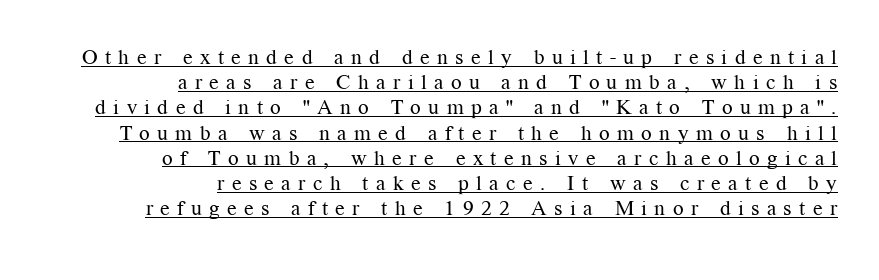
The image shows 21 px text type, upright; set right-aligned, line spacing 1.2x, unusually wide letter spacing (+0.35 em), underlined.
